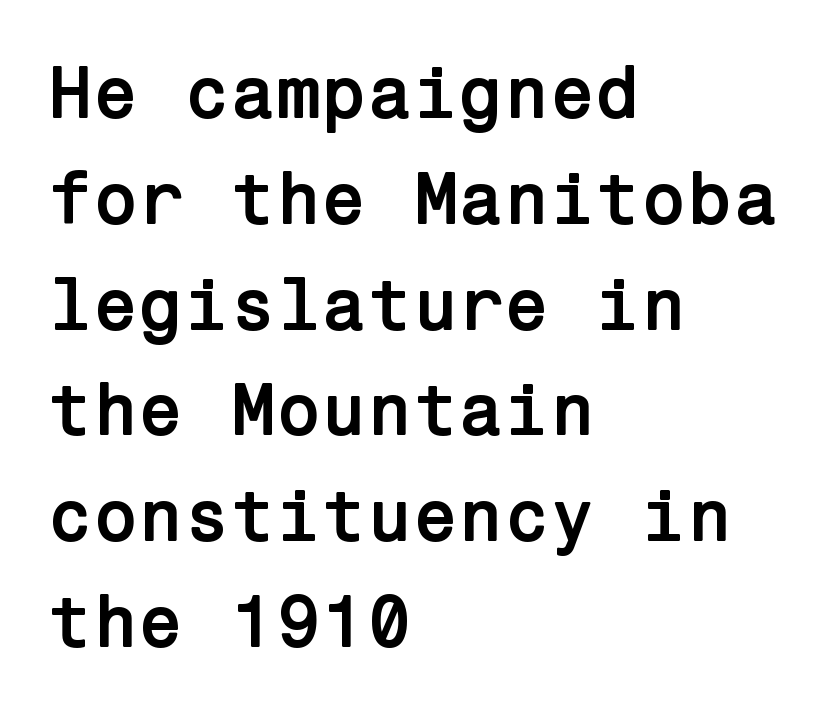
{"serif": "no", "italic": "no", "bold": "yes", "weight": "semibold", "width": "normal", "stroke_contrast": "low", "x_height": "medium", "underline": "no", "align": "left", "line_spacing": "normal", "line_spacing_ratio": 1.43, "letter_spacing": "normal", "letter_spacing_em": 0.0, "glyph_px": 74}
